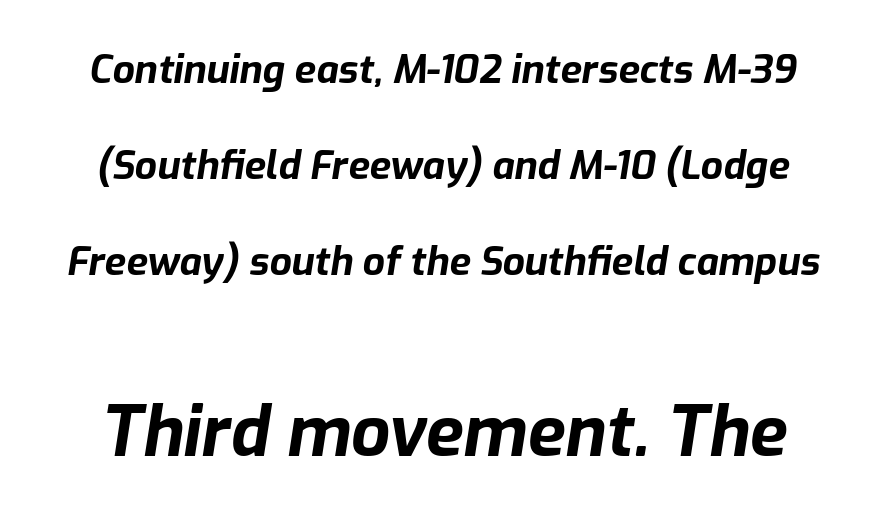
{"italic": "yes", "lean": "right", "slant_degrees": 9, "bold": "yes", "weight": "bold", "width": "normal", "stroke_contrast": "low", "x_height": "medium", "monospaced": "no", "underline": "no", "line_spacing": "loose", "line_spacing_ratio": 2.46, "letter_spacing": "normal", "letter_spacing_em": 0.0, "larger_block": "second", "size_ratio": 1.77, "glyph_px": 69}
